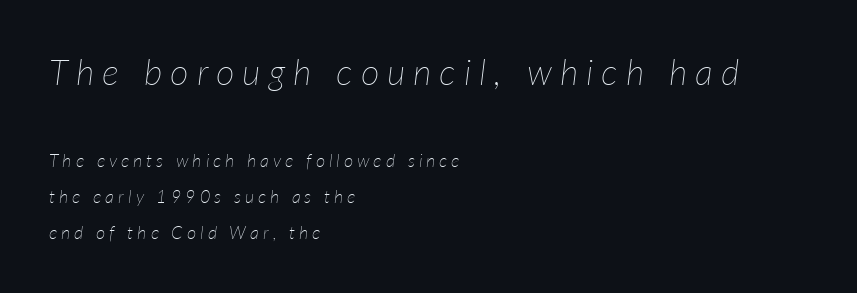
The image shows 36 px thin type, italic (leaning right); set left-aligned, loose line spacing (1.99x), unusually wide letter spacing (+0.22 em), not underlined; the first (top) block is 2.0x larger; low stroke contrast and a medium x-height.
